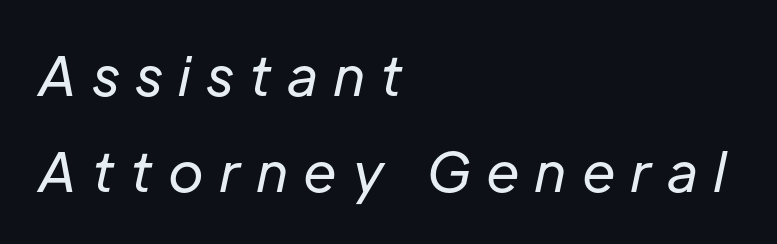
{"italic": "yes", "lean": "right", "slant_degrees": 12, "bold": "no", "weight": "regular", "width": "normal", "stroke_contrast": "low", "x_height": "medium", "monospaced": "no", "underline": "no", "align": "left", "line_spacing_ratio": 1.78, "letter_spacing": "wide", "letter_spacing_em": 0.28, "glyph_px": 54}
